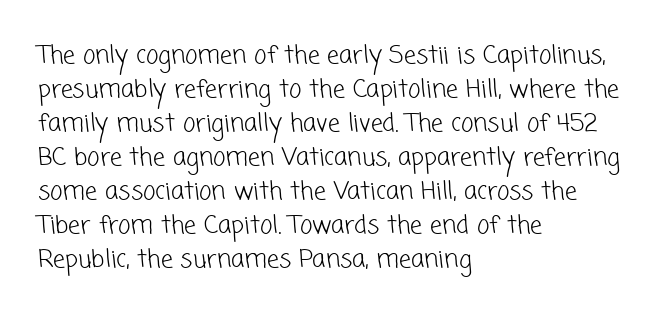
Q: Is the text bold? A: No.
Q: Is the text underlined? A: No.
Q: How is the paragraph aligned? A: Left-aligned.
Q: Is the spacing between letters normal or unusually wide? A: Normal.
Q: Is the spacing between lines tight, normal or loose? A: Normal.
